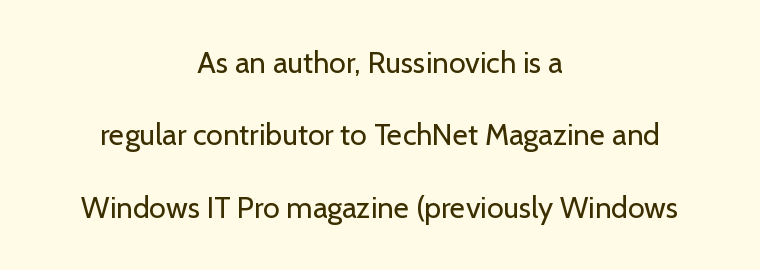
{"serif": "no", "italic": "no", "bold": "no", "weight": "regular", "width": "normal", "stroke_contrast": "low", "x_height": "medium", "monospaced": "no", "underline": "no", "align": "center", "line_spacing": "loose", "line_spacing_ratio": 2.41, "letter_spacing": "normal", "letter_spacing_em": 0.0, "glyph_px": 30}
